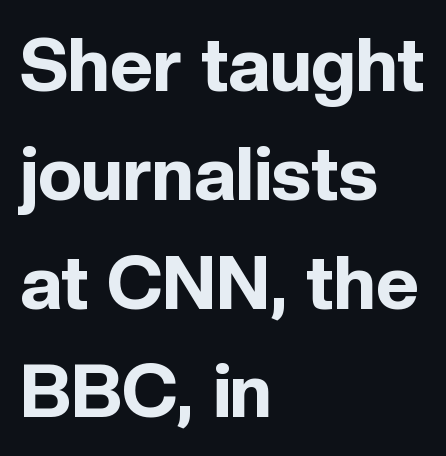
Thick stems and heavy bowls — unmistakably bold. The typeface chosen for these lines omits serifs. In terms of posture, this sample is upright. The typesetter chose a ragged-right arrangement here. How would I describe the line gaps? Plain and ordinary. This sample uses plain, unmodified letter spacing.
